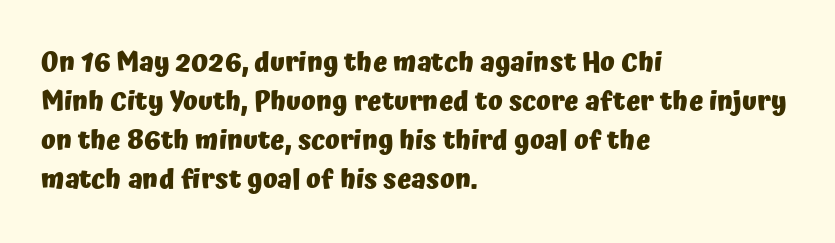
Q: Is the text bold? A: Yes.
Q: Is the text italic (slanted)? A: No, it is upright.
Q: Is the text underlined? A: No.
Q: How is the paragraph aligned? A: Left-aligned.
Q: Is the spacing between letters normal or unusually wide? A: Normal.
Q: Is the spacing between lines tight, normal or loose? A: Normal.
